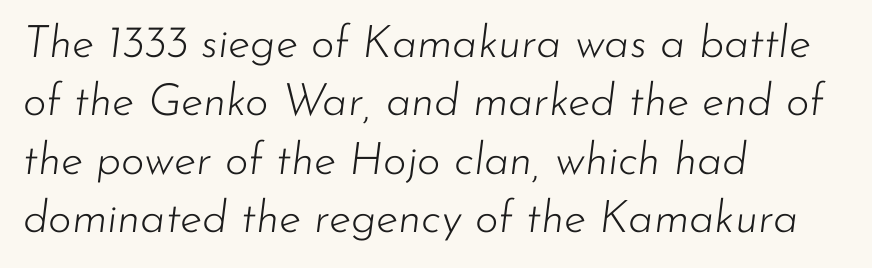
{"italic": "yes", "lean": "right", "slant_degrees": 7, "bold": "no", "weight": "light", "width": "normal", "stroke_contrast": "low", "x_height": "small", "monospaced": "no", "underline": "no", "align": "left", "line_spacing": "normal", "line_spacing_ratio": 1.3, "letter_spacing": "normal", "letter_spacing_em": 0.0, "glyph_px": 45}
